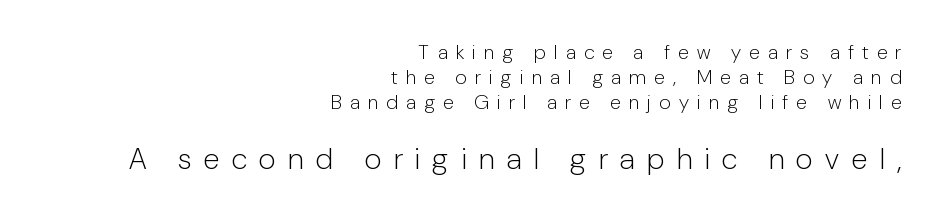
Q: Is the text bold? A: No.
Q: Is the text italic (slanted)? A: No, it is upright.
Q: Is the typeface a serif or a sans-serif typeface? A: Sans-serif.
Q: Is the text underlined? A: No.
Q: How is the paragraph aligned? A: Right-aligned.
Q: Is the spacing between letters normal or unusually wide? A: Unusually wide.
Q: Is the spacing between lines tight, normal or loose? A: Normal.
Q: Which block of text is set in a larger size, the first (top) or the second (bottom)? A: The second (bottom) one.
Q: Width (condensed, normal, or wide)? A: Condensed.
Q: Stroke contrast? A: Low.
Q: x-height? A: Medium.
Q: Monospaced? A: No.
